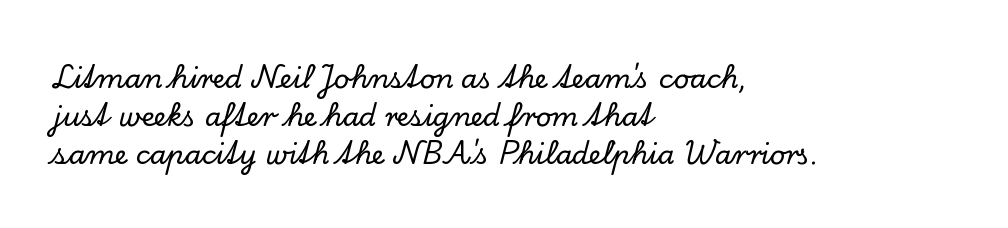
The image shows 27 px text type; set left-aligned, normal line spacing (1.4x), normal letter spacing, not underlined.
